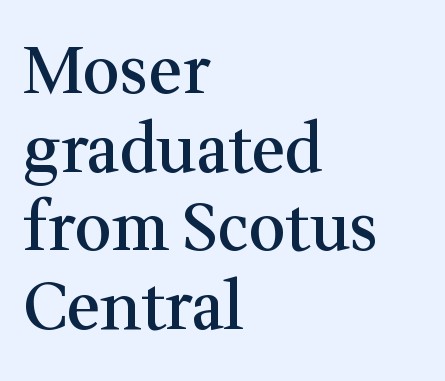
Strokes here are thickened, but only to semibold level. Regarding serifs, this sample has them. Spacing between characters is what you'd get straight out of the box. The rag falls on the right side of this text block.
